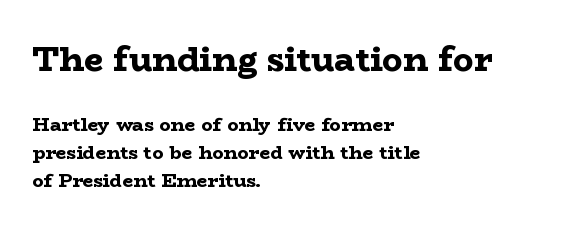
{"serif": "yes", "italic": "no", "bold": "yes", "weight": "bold", "width": "wide", "stroke_contrast": "low", "x_height": "medium", "monospaced": "no", "underline": "no", "align": "left", "line_spacing": "normal", "line_spacing_ratio": 1.47, "letter_spacing": "normal", "letter_spacing_em": 0.0, "larger_block": "first", "size_ratio": 1.79, "glyph_px": 34}
